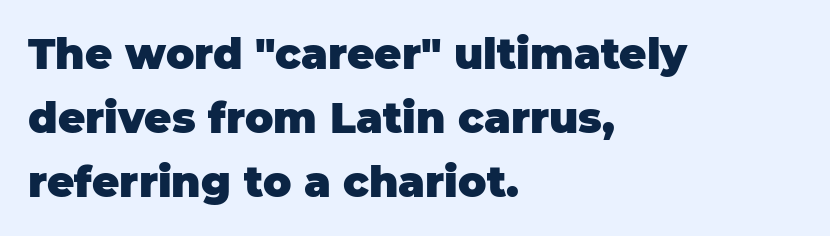
Q: Is the text bold? A: Yes.
Q: Is the text italic (slanted)? A: No, it is upright.
Q: Is the typeface a serif or a sans-serif typeface? A: Sans-serif.
Q: Is the text underlined? A: No.
Q: How is the paragraph aligned? A: Left-aligned.
Q: Is the spacing between letters normal or unusually wide? A: Normal.
Q: Is the spacing between lines tight, normal or loose? A: Normal.
Q: Width (condensed, normal, or wide)? A: Normal.
Q: Stroke contrast? A: Low.
Q: x-height? A: Large.
Q: Monospaced? A: No.
